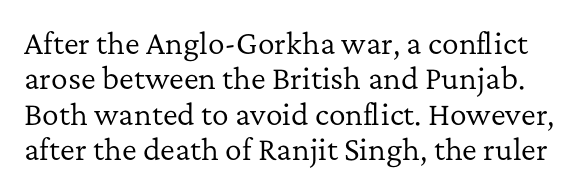
Q: Is the text bold? A: No.
Q: Is the text italic (slanted)? A: No, it is upright.
Q: Is the typeface a serif or a sans-serif typeface? A: Serif.
Q: Is the text underlined? A: No.
Q: Is the spacing between letters normal or unusually wide? A: Normal.
Q: Is the spacing between lines tight, normal or loose? A: Normal.
Q: Width (condensed, normal, or wide)? A: Normal.
Q: Stroke contrast? A: Low.
Q: x-height? A: Medium.
Q: Monospaced? A: No.
